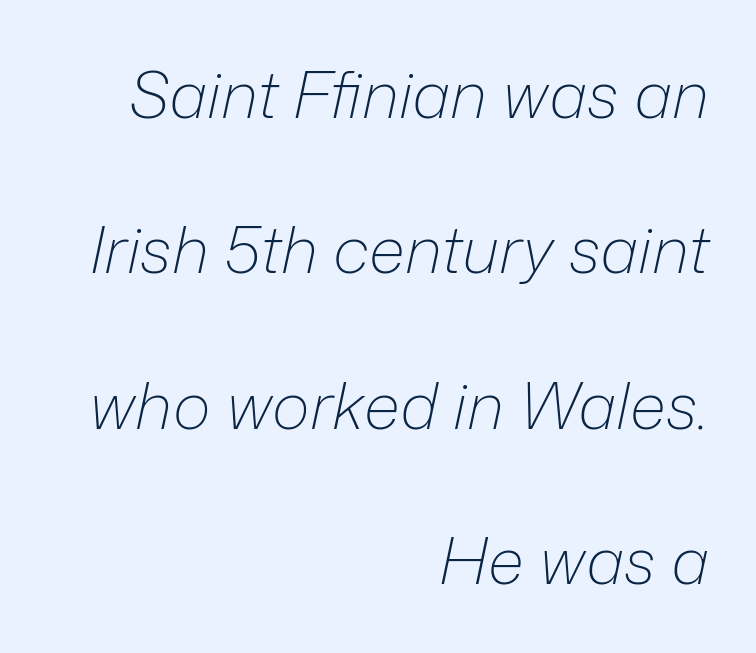
{"italic": "yes", "lean": "right", "slant_degrees": 12, "bold": "no", "weight": "light", "width": "normal", "stroke_contrast": "low", "x_height": "medium", "monospaced": "no", "underline": "no", "align": "right", "line_spacing": "loose", "line_spacing_ratio": 2.39, "letter_spacing": "normal", "letter_spacing_em": 0.0, "glyph_px": 65}
